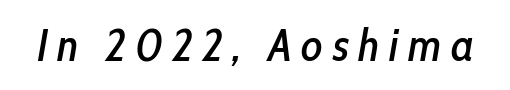
The letterforms stand isolated, each surrounded by extra space. Every character sits at an angle, as italics do. Looks like regular typesetting: each glyph gets only the width it needs. The strip under each line holds only bare page.
